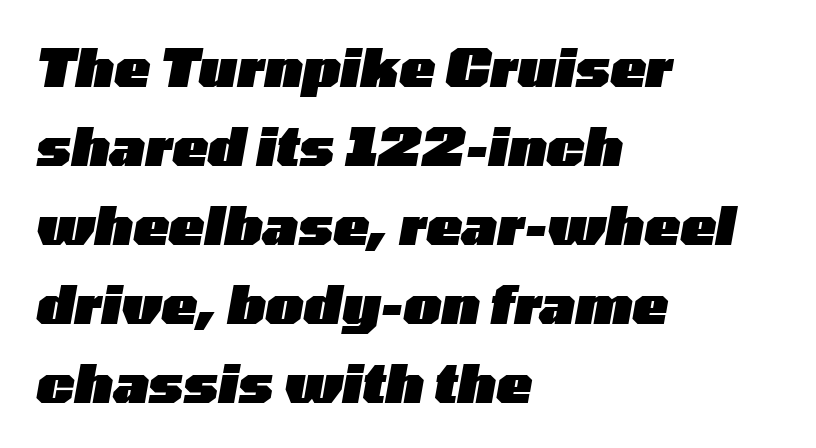
Quick note: interline space is typical. The passage shown is not underscored anywhere. Caption: multi-line text, flush left, ragged right. Is this a fixed-width face? No — the glyphs have proportional, varying widths. The typography opts for an oblique posture over an upright one. Stroke thickness is high; the sample reads as a true bold.
